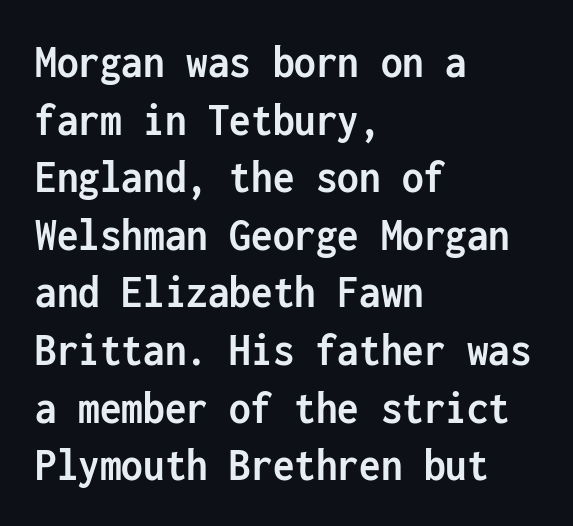
Descenders are the only things crossing below the line. The letters march in equal steps, a hallmark of fixed-pitch type. The designer went with a sans here, leaving each stem footless. The line texture is even and compact thanks to regular tracking. Ascenders rise straight up at ninety degrees. Compared with an ordinary text face, these strokes are far heavier — a full bold.
